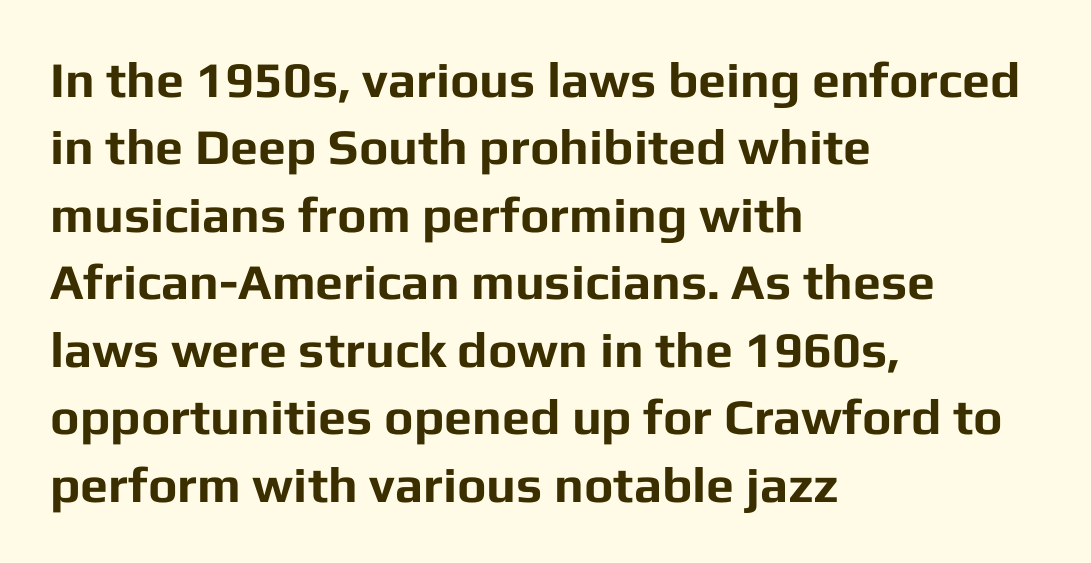
The passage shown is emphatically bold. Spacing between characters is what you'd get straight out of the box. The rendering uses a moderate line-height, typical for paragraphs. Which margin do the lines hug? The left one — the right edge is uneven. Quick note: not italic, upright.
